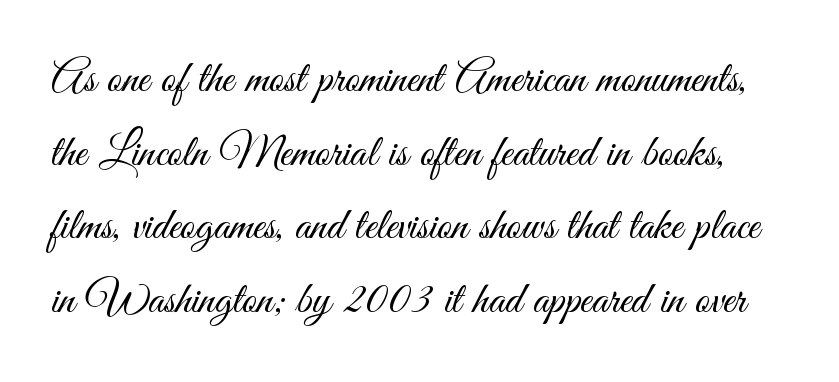
Q: Is the text bold? A: No.
Q: Is the text italic (slanted)? A: Yes.
Q: Is the typeface a serif or a sans-serif typeface? A: Sans-serif.
Q: Is the text underlined? A: No.
Q: Is the spacing between letters normal or unusually wide? A: Normal.
Q: Is the spacing between lines tight, normal or loose? A: Normal.
Q: Width (condensed, normal, or wide)? A: Condensed.
Q: Stroke contrast? A: Medium.
Q: x-height? A: Small.
Q: Monospaced? A: No.
